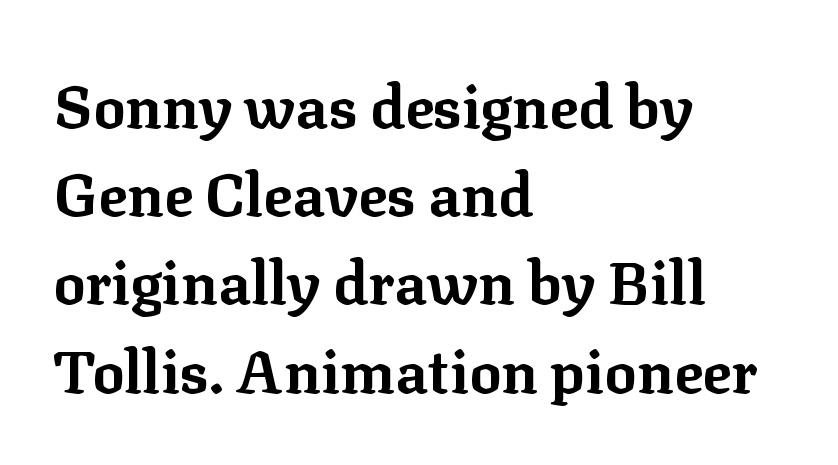
Q: Is the text bold? A: Yes.
Q: Is the text italic (slanted)? A: No, it is upright.
Q: Is the typeface a serif or a sans-serif typeface? A: Serif.
Q: Is the text underlined? A: No.
Q: How is the paragraph aligned? A: Left-aligned.
Q: Is the spacing between letters normal or unusually wide? A: Normal.
Q: Is the spacing between lines tight, normal or loose? A: Normal.
Q: Width (condensed, normal, or wide)? A: Normal.
Q: Stroke contrast? A: Low.
Q: x-height? A: Medium.
Q: Monospaced? A: No.
